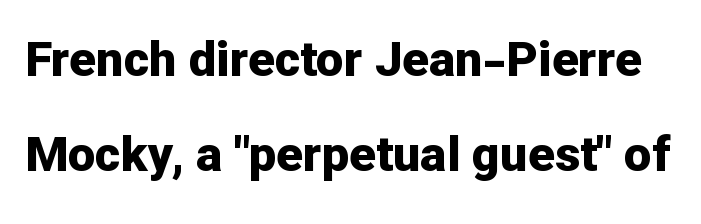
Q: Is the text bold? A: Yes.
Q: Is the text italic (slanted)? A: No, it is upright.
Q: Is the typeface a serif or a sans-serif typeface? A: Sans-serif.
Q: Is the text underlined? A: No.
Q: Is the spacing between letters normal or unusually wide? A: Normal.
Q: Is the spacing between lines tight, normal or loose? A: Loose.
Q: Width (condensed, normal, or wide)? A: Normal.
Q: Stroke contrast? A: Low.
Q: x-height? A: Medium.
Q: Monospaced? A: No.
